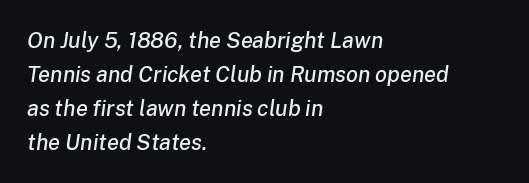
These lines sit exactly where default settings would place them. Clear beneath every line of the passage. The font's italic variant was chosen for this text. The gaps between neighbouring characters are ordinary and unremarkable. The paragraph has a hard left edge and a soft right edge.
